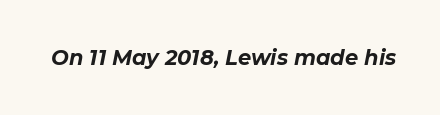
{"italic": "yes", "lean": "right", "slant_degrees": 11, "bold": "yes", "underline": "no", "letter_spacing": "normal", "letter_spacing_em": 0.0, "glyph_px": 21}
